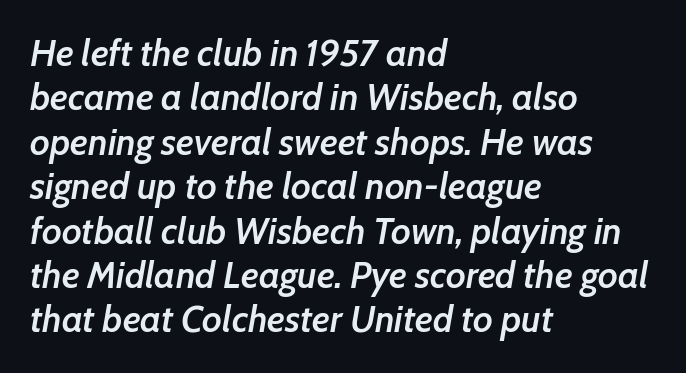
{"italic": "yes", "lean": "right", "slant_degrees": 7, "bold": "semi", "weight": "semibold", "width": "normal", "stroke_contrast": "low", "x_height": "medium", "monospaced": "no", "underline": "no", "align": "left", "line_spacing_ratio": 1.2, "letter_spacing": "normal", "letter_spacing_em": 0.0, "glyph_px": 37}
